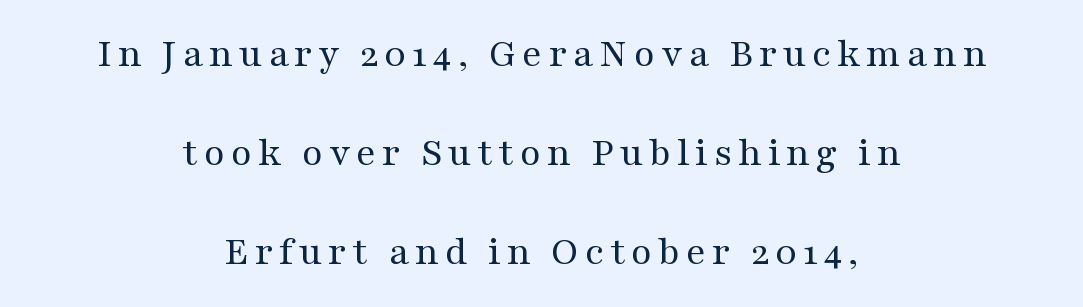
Q: Is the text bold? A: No.
Q: Is the text italic (slanted)? A: No, it is upright.
Q: Is the typeface a serif or a sans-serif typeface? A: Serif.
Q: Is the text underlined? A: No.
Q: How is the paragraph aligned? A: Centered.
Q: Is the spacing between lines tight, normal or loose? A: Loose.
Q: Width (condensed, normal, or wide)? A: Wide.
Q: Stroke contrast? A: Medium.
Q: x-height? A: Medium.
Q: Monospaced? A: No.
